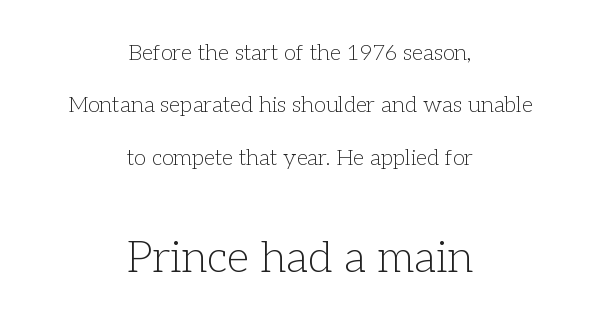
{"serif": "yes", "italic": "no", "bold": "no", "weight": "light", "width": "normal", "stroke_contrast": "low", "x_height": "medium", "monospaced": "no", "underline": "no", "align": "center", "line_spacing": "loose", "line_spacing_ratio": 2.38, "letter_spacing": "normal", "letter_spacing_em": 0.0, "larger_block": "second", "size_ratio": 2.0, "glyph_px": 44}
